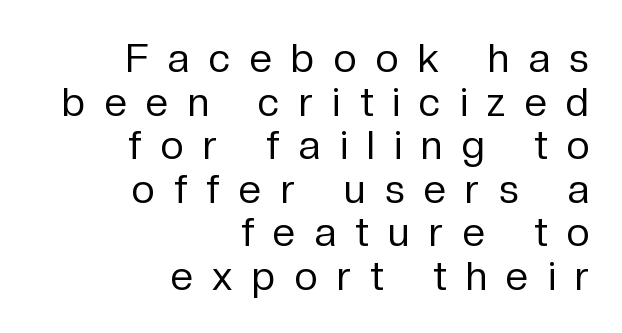
{"serif": "no", "italic": "no", "bold": "no", "weight": "regular", "width": "normal", "stroke_contrast": "low", "x_height": "medium", "monospaced": "no", "underline": "no", "align": "right", "line_spacing": "tight", "line_spacing_ratio": 1.09, "letter_spacing": "wide", "letter_spacing_em": 0.49, "glyph_px": 40}
